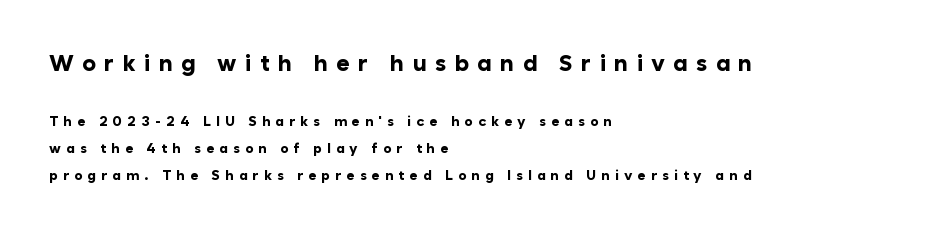
{"italic": "no", "bold": "yes", "underline": "no", "align": "left", "line_spacing": "loose", "line_spacing_ratio": 1.94, "letter_spacing": "wide", "letter_spacing_em": 0.36, "larger_block": "first", "size_ratio": 1.64, "glyph_px": 23}
